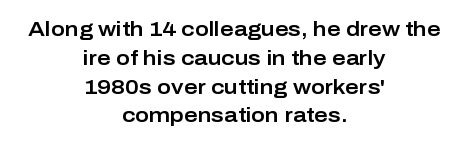
Posture: upright roman. Baseline-to-baseline distance is the conventional proportion of letter height. Rule under the text: the space is simply empty. The letterforms sit shoulder to shoulder at normal distance. One-word summary of the alignment: center.
